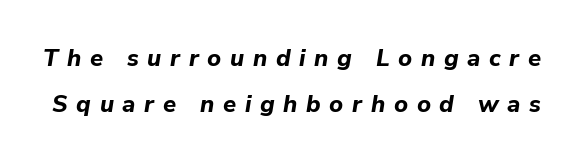
Q: Is the text bold? A: Yes.
Q: Is the text italic (slanted)? A: Yes, it leans right by about 9 degrees.
Q: Is the text underlined? A: No.
Q: Is the spacing between letters normal or unusually wide? A: Unusually wide.
Q: Is the spacing between lines tight, normal or loose? A: Loose.
